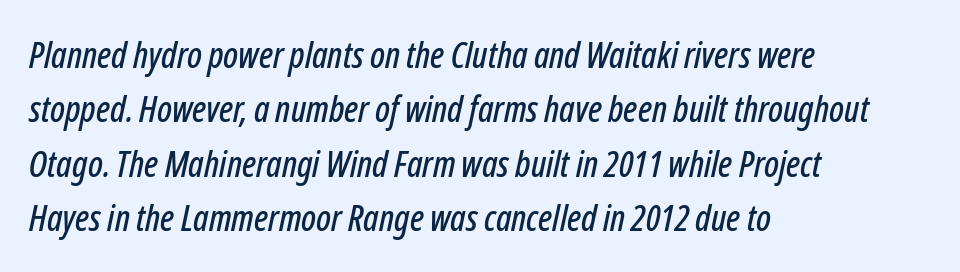
The image shows 36 px condensed type, italic (leaning right); set left-aligned, normal line spacing (1.51x), normal letter spacing, not underlined; low stroke contrast and a medium x-height.
